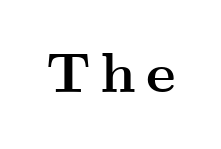
{"serif": "yes", "italic": "no", "bold": "yes", "weight": "semibold", "width": "wide", "stroke_contrast": "medium", "x_height": "small", "monospaced": "no", "underline": "no", "glyph_px": 56}
